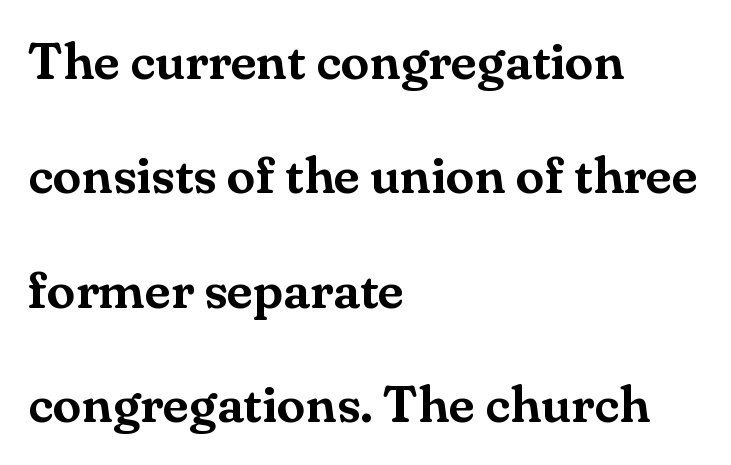
The image shows 52 px serif type, upright; set left-aligned, loose line spacing (2.2x), normal letter spacing, not underlined; medium stroke contrast and a small x-height.
